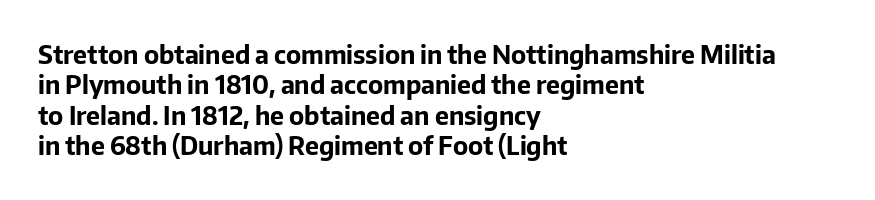
Q: Is the text bold? A: Yes.
Q: Is the text italic (slanted)? A: No, it is upright.
Q: Is the text underlined? A: No.
Q: How is the paragraph aligned? A: Left-aligned.
Q: Is the spacing between letters normal or unusually wide? A: Normal.
